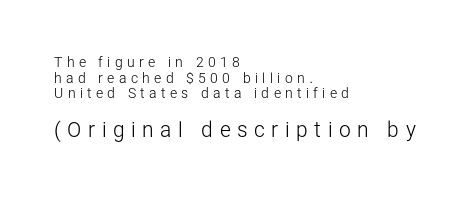
Q: Is the text bold? A: No.
Q: Is the text italic (slanted)? A: No, it is upright.
Q: Is the text underlined? A: No.
Q: How is the paragraph aligned? A: Left-aligned.
Q: Is the spacing between letters normal or unusually wide? A: Unusually wide.
Q: Is the spacing between lines tight, normal or loose? A: Tight.
Q: Which block of text is set in a larger size, the first (top) or the second (bottom)? A: The second (bottom) one.
